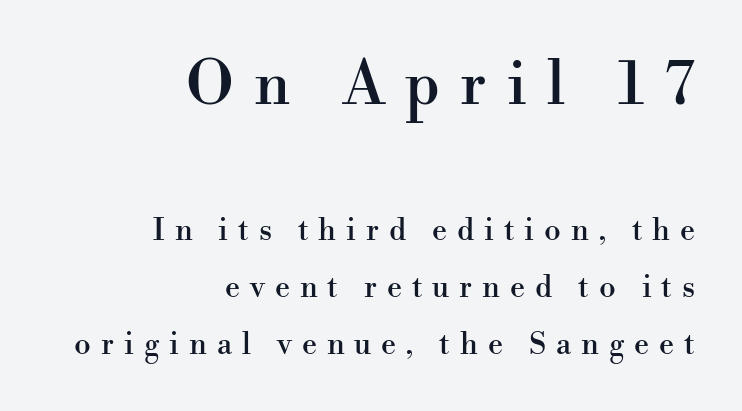
Observe the serifs anchoring each vertical stroke in this sample. The passage shown has open, widely tracked lettering throughout. The letters stand straight up with perfectly vertical stems. The passage shown is typed in a proportional face where columns would drift. Bigger letters appear in the top chunk; the bottom chunk is reduced.
